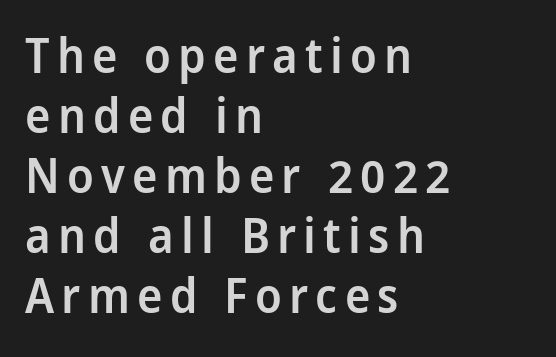
{"serif": "no", "italic": "no", "bold": "semi", "weight": "semibold", "width": "condensed", "stroke_contrast": "low", "x_height": "large", "monospaced": "no", "underline": "no", "align": "left", "line_spacing": "normal", "line_spacing_ratio": 1.25, "glyph_px": 48}
